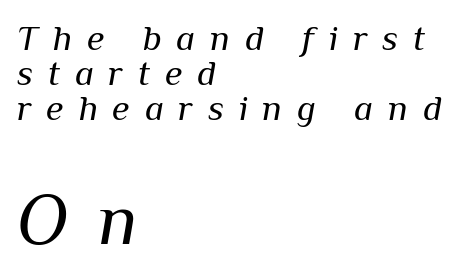
Observe the lean: these are italic letterforms. Character widths vary here, with narrow letters taking less room than wide ones. This reads as an unemphasized weight, regular at the heaviest. The line texture is sparse and dotted thanks to wide tracking.
